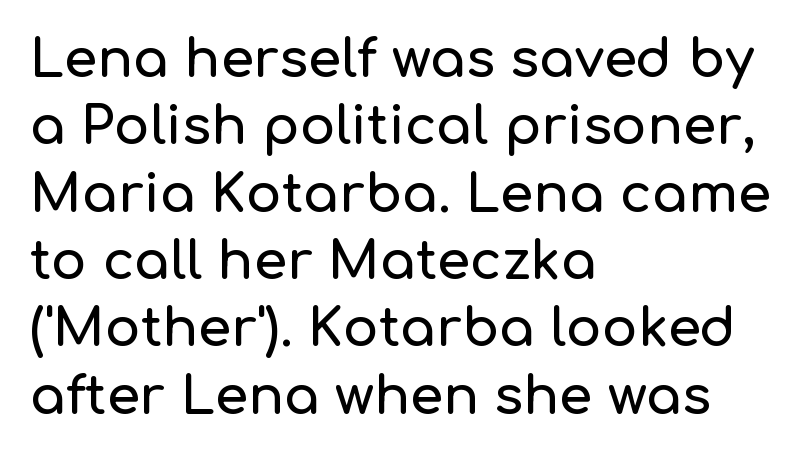
Q: Is the text italic (slanted)? A: No, it is upright.
Q: Is the typeface a serif or a sans-serif typeface? A: Sans-serif.
Q: Is the text underlined? A: No.
Q: How is the paragraph aligned? A: Left-aligned.
Q: Is the spacing between letters normal or unusually wide? A: Normal.
Q: Is the spacing between lines tight, normal or loose? A: Normal.
Q: Width (condensed, normal, or wide)? A: Normal.
Q: Stroke contrast? A: Low.
Q: x-height? A: Medium.
Q: Monospaced? A: No.
